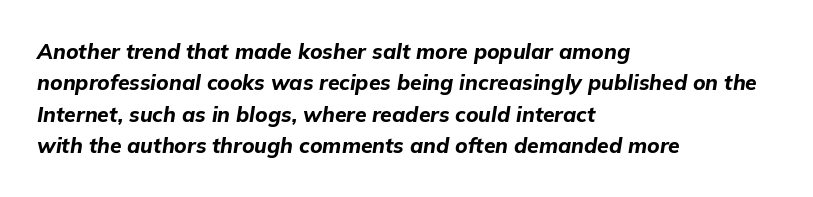
{"italic": "yes", "lean": "right", "slant_degrees": 9, "bold": "yes", "underline": "no", "align": "left", "line_spacing": "normal", "line_spacing_ratio": 1.5, "letter_spacing": "normal", "letter_spacing_em": 0.0, "glyph_px": 21}
